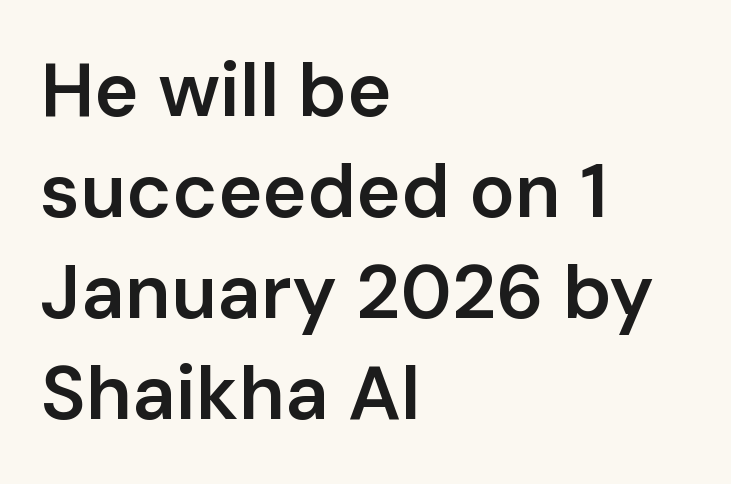
The lettering holds an erect, upright posture throughout. Think of a printed novel: that variable character pitch is what you see here. This sample uses plain, unmodified letter spacing. How heavy is the stroke? Medium-heavy — a semibold, shy of bold. Does the leading feel generous? No, just average.
